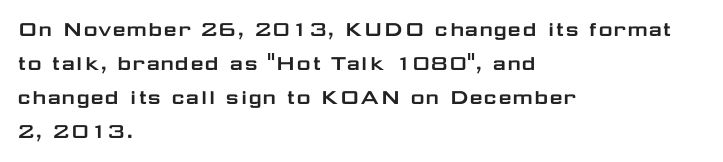
The image shows 24 px text type, upright; set left-aligned, normal line spacing (1.42x), normal letter spacing, not underlined.
